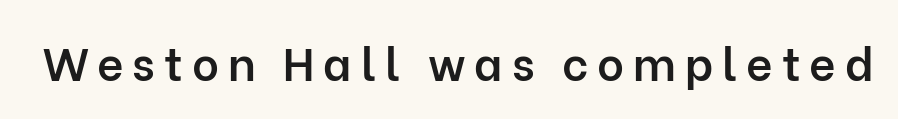
The image shows 46 px semibold sans-serif type, upright; set not underlined; low stroke contrast and a medium x-height.
